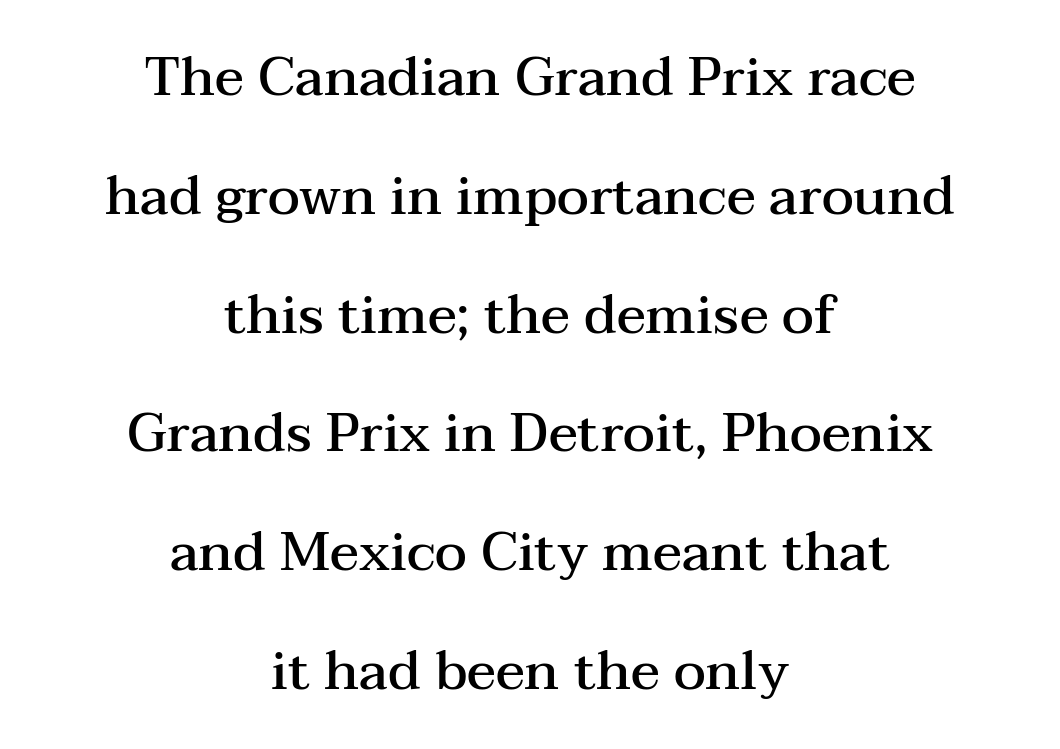
The image shows 54 px semibold, wide serif type, upright; set centered, loose line spacing (2.2x), normal letter spacing, not underlined; medium stroke contrast and a medium x-height.
